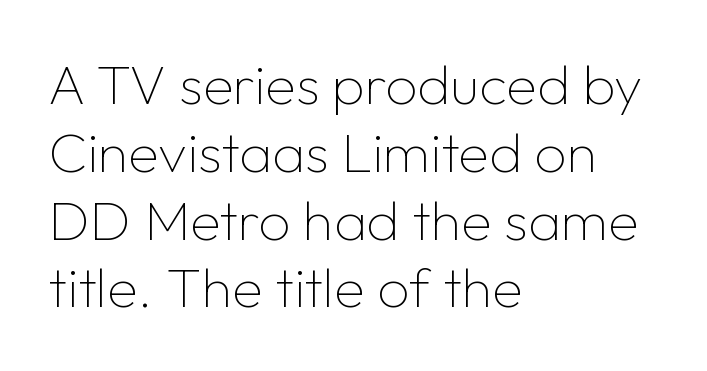
{"serif": "no", "italic": "no", "bold": "no", "weight": "thin", "width": "normal", "stroke_contrast": "low", "x_height": "medium", "monospaced": "no", "underline": "no", "align": "left", "line_spacing_ratio": 1.21, "letter_spacing": "normal", "letter_spacing_em": 0.0, "glyph_px": 56}
